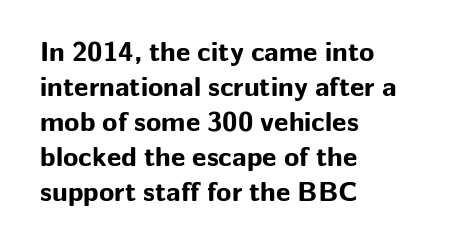
{"serif": "no", "italic": "no", "bold": "yes", "weight": "bold", "width": "normal", "stroke_contrast": "low", "x_height": "medium", "monospaced": "no", "underline": "no", "align": "left", "line_spacing": "normal", "line_spacing_ratio": 1.25, "letter_spacing": "normal", "letter_spacing_em": 0.0, "glyph_px": 28}
